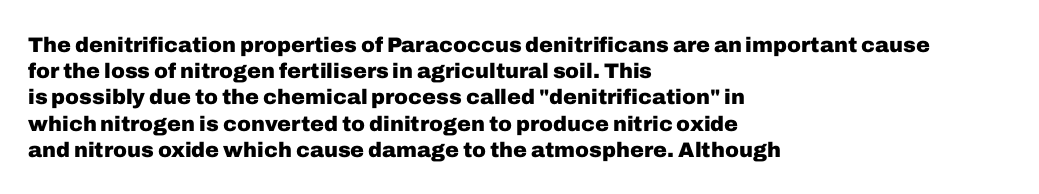
Q: Is the text bold? A: Yes.
Q: Is the text italic (slanted)? A: No, it is upright.
Q: Is the text underlined? A: No.
Q: How is the paragraph aligned? A: Left-aligned.
Q: Is the spacing between letters normal or unusually wide? A: Normal.
Q: Is the spacing between lines tight, normal or loose? A: Normal.
